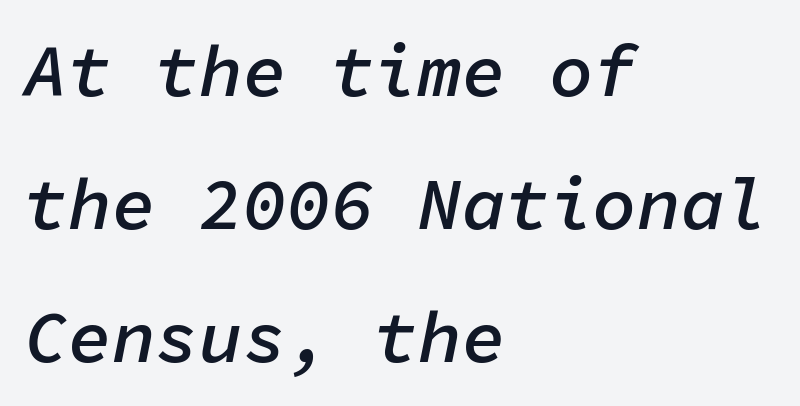
Q: Is the text bold? A: Semi-bold.
Q: Is the text italic (slanted)? A: Yes, it leans right by about 11 degrees.
Q: Is the text underlined? A: No.
Q: How is the paragraph aligned? A: Left-aligned.
Q: Is the spacing between letters normal or unusually wide? A: Normal.
Q: Width (condensed, normal, or wide)? A: Normal.
Q: Stroke contrast? A: Low.
Q: x-height? A: Medium.
Q: Monospaced? A: Yes.
